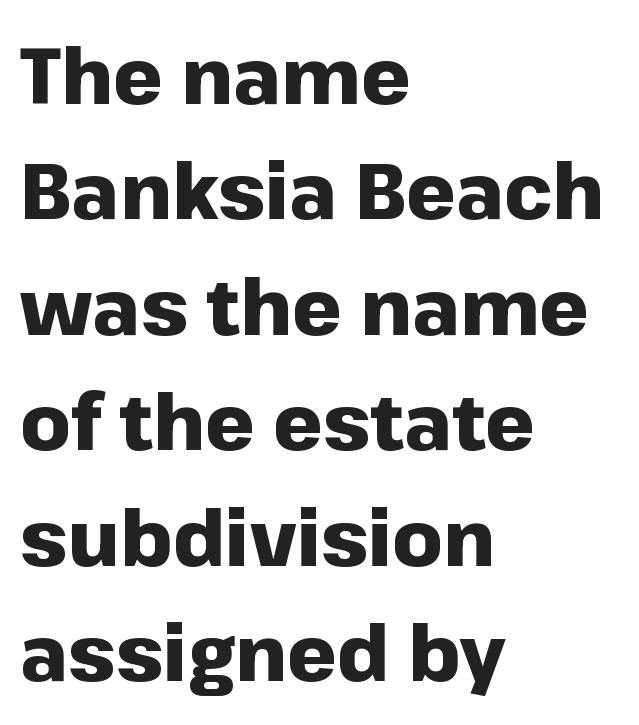
A typesetter would label this face a sans. Does the copy run flush right? No — it runs flush left. Heavy-handed strokes throughout: this text is bold. Does extra space separate the letters? No, they use regular spacing. The passage shown is typed in a proportional face where columns would drift. A typesetter would mark this as roman, not italic.
